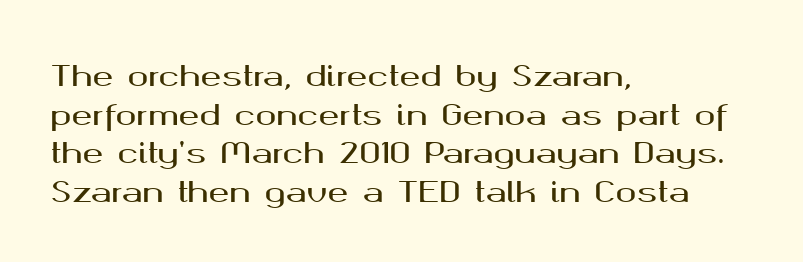
The designer left line spacing at the default. Designer's note — italics off, roman on. Beneath every word, the page is bare. Short and long lines alike share a common starting point at left. Unlike a traditional serif, this face leaves its strokes unadorned.
